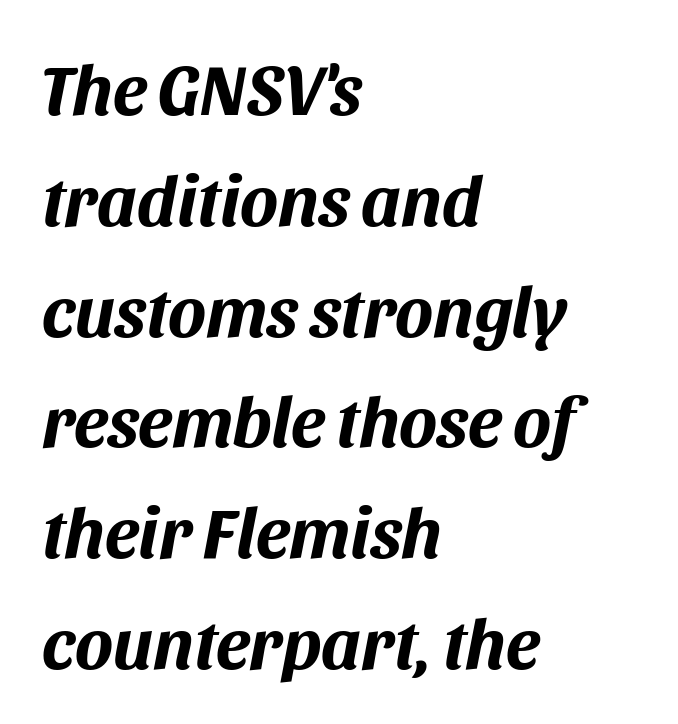
{"italic": "yes", "lean": "right", "slant_degrees": 11, "bold": "yes", "weight": "bold", "width": "normal", "stroke_contrast": "medium", "x_height": "large", "monospaced": "no", "underline": "no", "align": "left", "line_spacing": "normal", "line_spacing_ratio": 1.56, "letter_spacing": "normal", "letter_spacing_em": 0.0, "glyph_px": 71}
